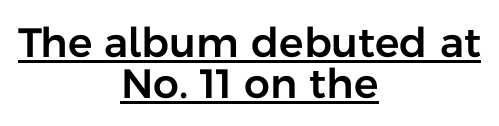
The image shows 41 px sans-serif type, upright; set centered, tight line spacing (0.99x), normal letter spacing, underlined; low stroke contrast and a medium x-height.
